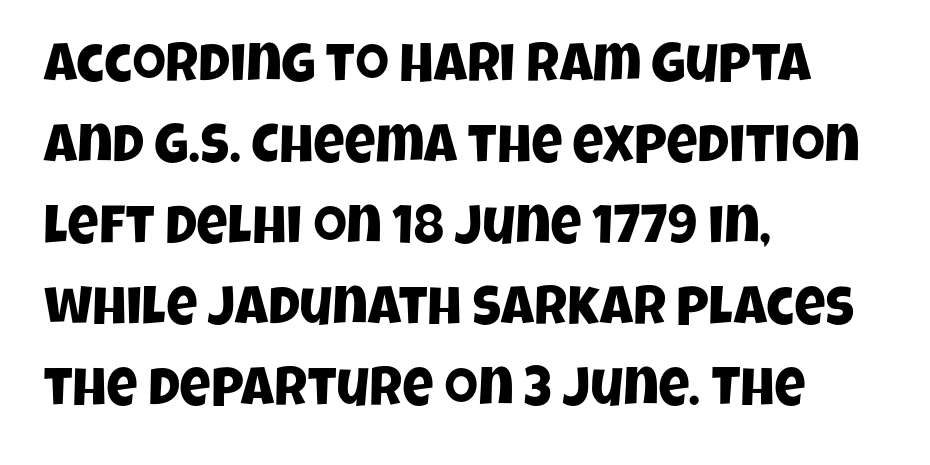
Q: Is the typeface a serif or a sans-serif typeface? A: Sans-serif.
Q: Is the text underlined? A: No.
Q: How is the paragraph aligned? A: Left-aligned.
Q: Is the spacing between letters normal or unusually wide? A: Normal.
Q: Is the spacing between lines tight, normal or loose? A: Normal.
Q: Width (condensed, normal, or wide)? A: Condensed.
Q: Stroke contrast? A: Low.
Q: x-height? A: Large.
Q: Monospaced? A: No.
